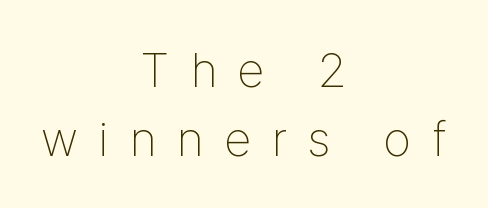
Q: Is the text bold? A: No.
Q: Is the text italic (slanted)? A: No, it is upright.
Q: Is the typeface a serif or a sans-serif typeface? A: Sans-serif.
Q: Is the text underlined? A: No.
Q: How is the paragraph aligned? A: Centered.
Q: Is the spacing between letters normal or unusually wide? A: Unusually wide.
Q: Is the spacing between lines tight, normal or loose? A: Normal.
Q: Width (condensed, normal, or wide)? A: Condensed.
Q: Stroke contrast? A: Low.
Q: x-height? A: Medium.
Q: Monospaced? A: No.
